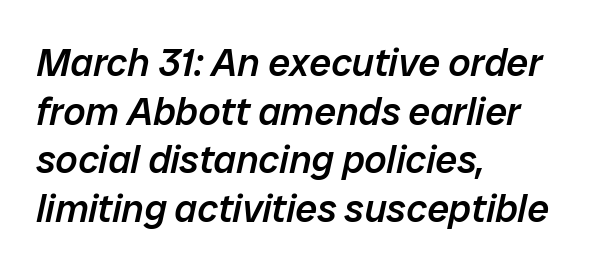
The image shows 39 px semibold type, italic (leaning right); set left-aligned, normal line spacing (1.25x), normal letter spacing, not underlined; low stroke contrast and a medium x-height.
